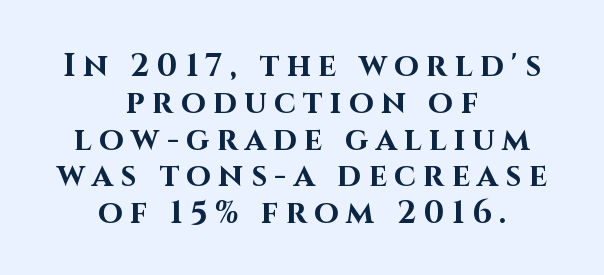
The image shows 32 px bold sans-serif type, upright; set centered, tight line spacing (1.15x), unusually wide letter spacing (+0.23 em), not underlined; high stroke contrast and a large x-height.
